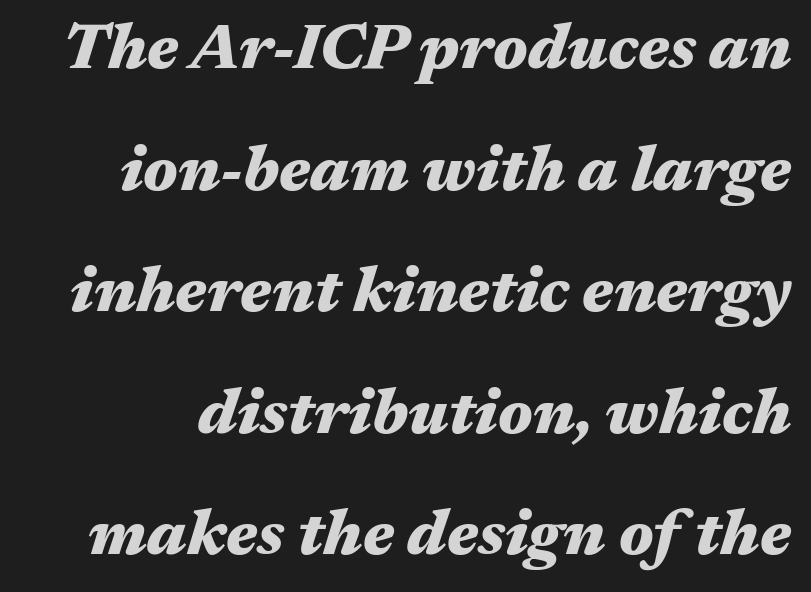
Italic? Definitely — the glyphs are oblique. The tracking reads as untouched default to a designer's eye. Spacing verdict: proportional, widths tailored to each character. Its strokes are broad and dark, the hallmark of bold type.
